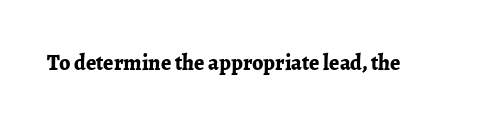
Short note: letters normally spaced. Words float on clear page, feet unadorned. The letters stand upright; this is a roman face. Heavy, bold letterforms.
